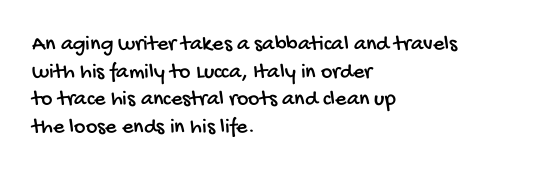
The baseline area is clear. This block has exactly the height ordinary leading produces. Letter spacing: default. The lines are quadded left.
